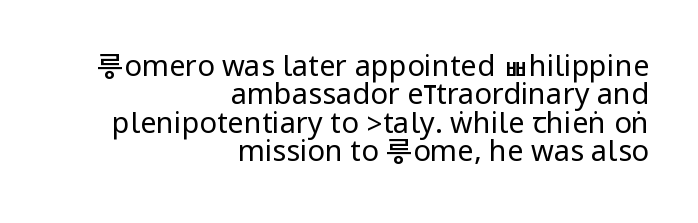
{"serif": "no", "italic": "no", "bold": "no", "weight": "regular", "width": "condensed", "stroke_contrast": "low", "underline": "no", "align": "right", "line_spacing": "tight", "line_spacing_ratio": 0.98, "letter_spacing": "normal", "letter_spacing_em": 0.0, "glyph_px": 29}
